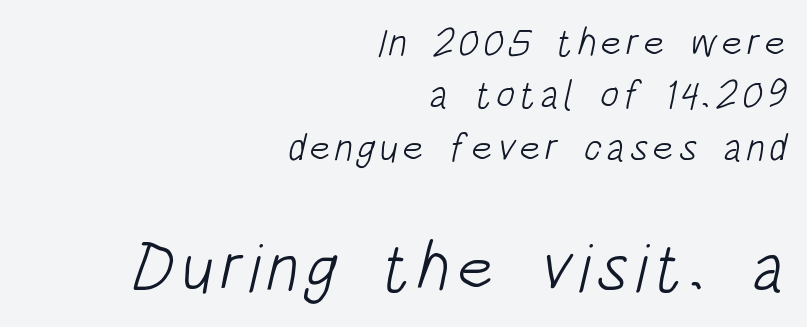
The image shows 68 px light, condensed sans-serif type; set right-aligned, normal line spacing (1.34x), not underlined; the second (bottom) block is 1.74x larger; low stroke contrast and a large x-height.
